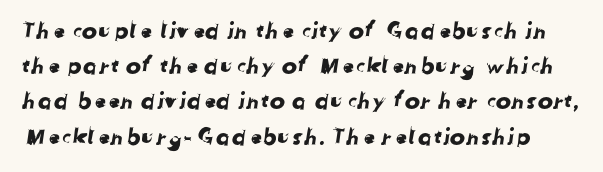
Q: Is the text underlined? A: No.
Q: Is the spacing between letters normal or unusually wide? A: Normal.
Q: Is the spacing between lines tight, normal or loose? A: Normal.
